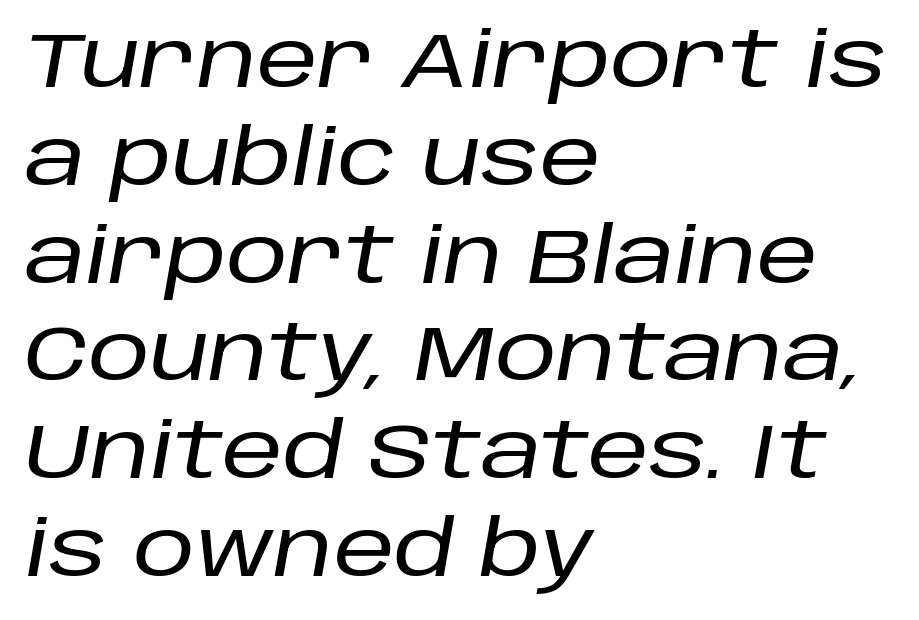
The image shows 77 px text type, italic (leaning right); set left-aligned, normal line spacing (1.27x), normal letter spacing, not underlined; low stroke contrast and a large x-height.
